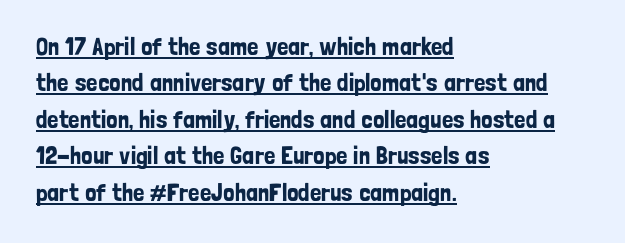
Quick note: not italic, upright. The paragraph shown leans on its left margin. Is the letter spacing exaggerated? No — it looks like the ordinary default. This block has exactly the height ordinary leading produces. This is underlined copy, the kind a proofreader might mark for attention.
